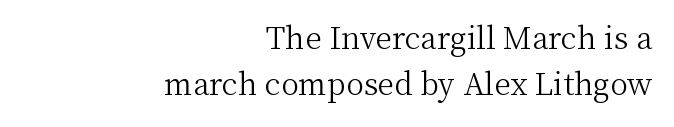
Q: Is the text bold? A: No.
Q: Is the text italic (slanted)? A: No, it is upright.
Q: Is the typeface a serif or a sans-serif typeface? A: Serif.
Q: Is the text underlined? A: No.
Q: How is the paragraph aligned? A: Right-aligned.
Q: Is the spacing between letters normal or unusually wide? A: Normal.
Q: Is the spacing between lines tight, normal or loose? A: Normal.
Q: Width (condensed, normal, or wide)? A: Normal.
Q: Stroke contrast? A: Medium.
Q: x-height? A: Medium.
Q: Monospaced? A: No.
